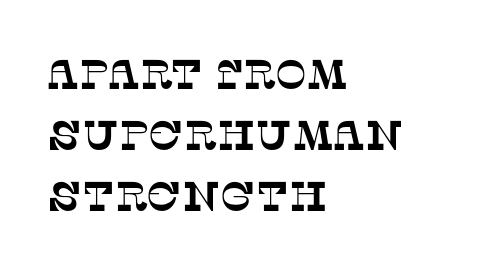
{"serif": "yes", "width": "normal", "stroke_contrast": "low", "x_height": "large", "monospaced": "no", "underline": "no", "align": "left", "line_spacing": "normal", "line_spacing_ratio": 1.45, "letter_spacing": "normal", "letter_spacing_em": 0.0, "glyph_px": 42}
